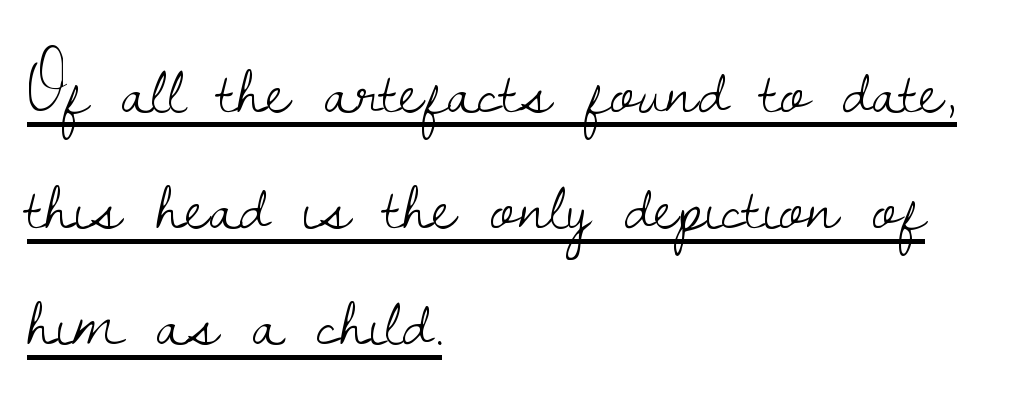
The passage shown is not bold in any degree. Type style note: has serifs. The lines sit at an ordinary, default distance from one another. This sample carries an underscore along the baseline area. Short note: letters normally spaced.
